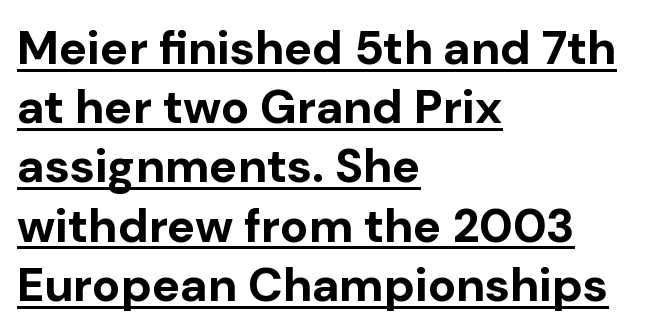
The image shows 47 px bold sans-serif type, upright; set left-aligned, normal line spacing (1.26x), normal letter spacing, underlined; low stroke contrast and a medium x-height.
